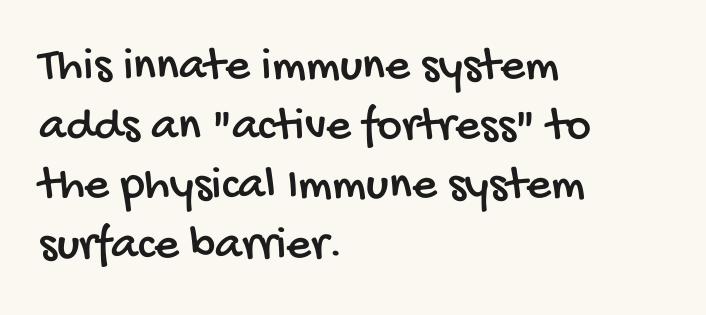
{"serif": "no", "width": "condensed", "stroke_contrast": "low", "x_height": "large", "monospaced": "no", "underline": "no", "align": "left", "line_spacing_ratio": 1.24, "letter_spacing": "normal", "letter_spacing_em": 0.0, "glyph_px": 48}
